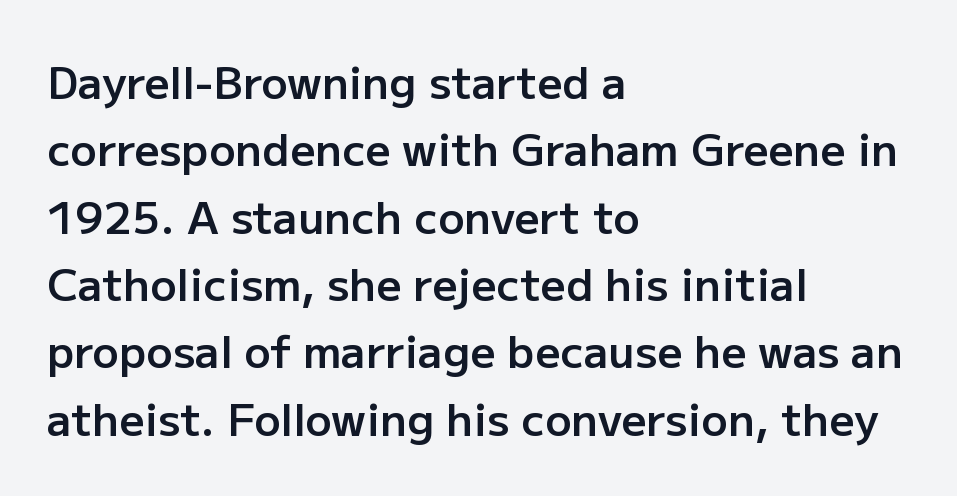
Q: Is the text bold? A: Semi-bold.
Q: Is the text italic (slanted)? A: No, it is upright.
Q: Is the typeface a serif or a sans-serif typeface? A: Sans-serif.
Q: Is the text underlined? A: No.
Q: How is the paragraph aligned? A: Left-aligned.
Q: Is the spacing between letters normal or unusually wide? A: Normal.
Q: Is the spacing between lines tight, normal or loose? A: Normal.
Q: Width (condensed, normal, or wide)? A: Normal.
Q: Stroke contrast? A: Low.
Q: x-height? A: Medium.
Q: Monospaced? A: No.
